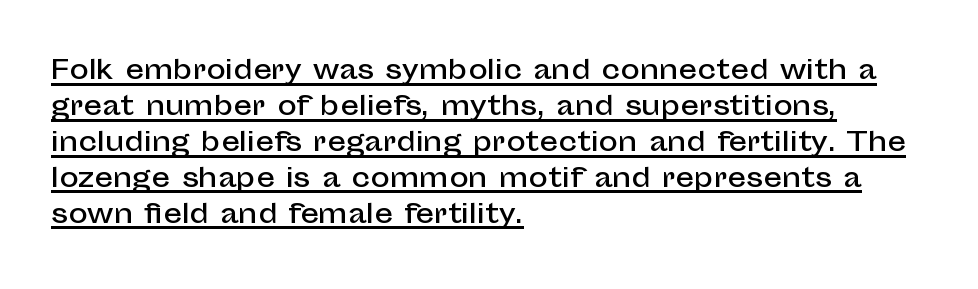
A typesetter would mark this as roman, not italic. The sample's only ornament is a line tracing under the words. This sample is left-justified, so line endings fall wherever the words run out. Leading matches the norm, producing a regular column. These lines keep a tight, regular rhythm from letter to letter.
